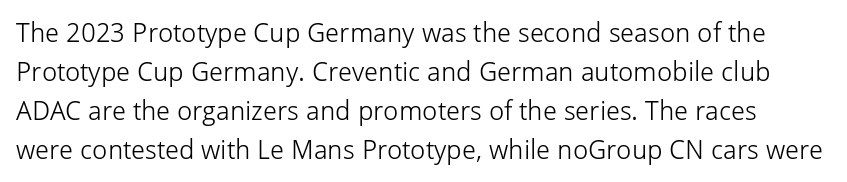
{"italic": "no", "bold": "no", "underline": "no", "line_spacing": "normal", "line_spacing_ratio": 1.44, "letter_spacing": "normal", "letter_spacing_em": 0.0, "glyph_px": 27}
